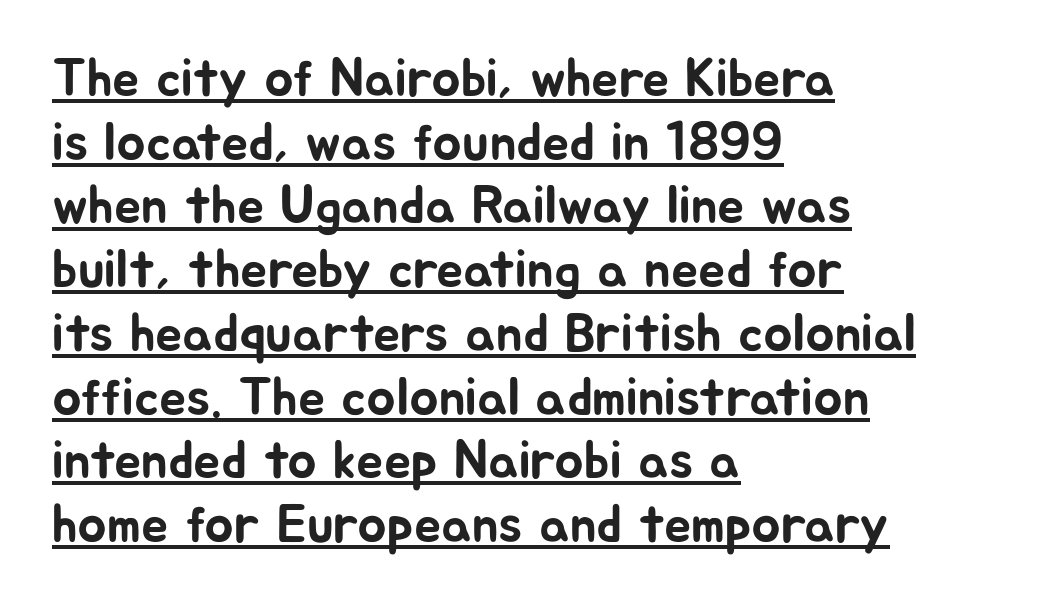
{"serif": "no", "italic": "no", "width": "normal", "stroke_contrast": "low", "x_height": "medium", "monospaced": "no", "underline": "yes", "align": "left", "line_spacing_ratio": 1.18, "letter_spacing": "normal", "letter_spacing_em": 0.0, "glyph_px": 54}
